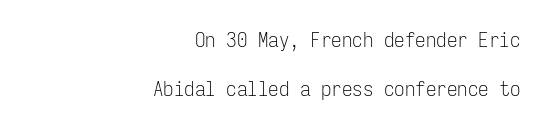
Q: Is the text bold? A: No.
Q: Is the text italic (slanted)? A: No, it is upright.
Q: Is the text underlined? A: No.
Q: How is the paragraph aligned? A: Right-aligned.
Q: Is the spacing between letters normal or unusually wide? A: Normal.
Q: Is the spacing between lines tight, normal or loose? A: Loose.
